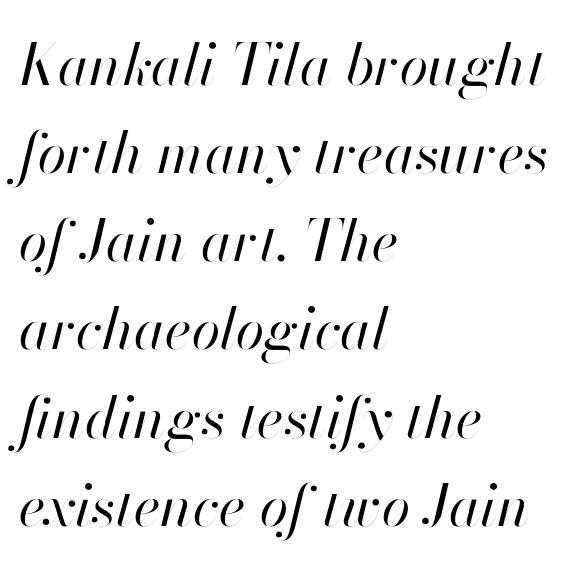
The image shows 58 px regular-weight type, italic (leaning right); set left-aligned, normal line spacing (1.52x), normal letter spacing, not underlined; high stroke contrast and a small x-height.
